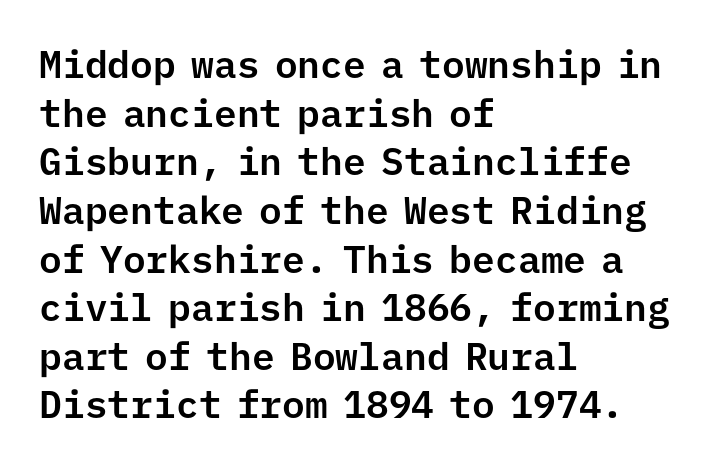
Do the characters align in a grid? Yes, the font is monospaced. Line spacing here is normal. Characters remain perfectly vertical along every line. Notice how the passage keeps a crisp vertical edge on the left only. The words here are not underlined. Nothing unusual about the tracking: characters are spaced as the font intends.
